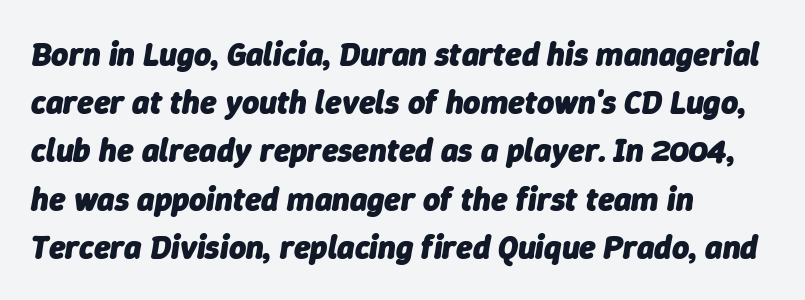
Normally led — the rows are evenly, conventionally spaced. Students, note that the glyphs here touch the page at normal intervals. Notice how the stems are inclined rather than vertical — that's the hallmark of italics. Reading down the block, your eye returns to a fixed left position each line.
